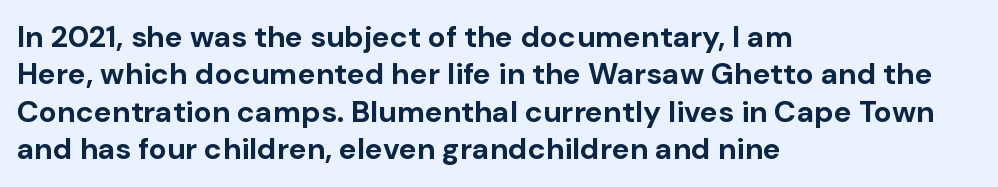
Q: Is the text bold? A: Yes.
Q: Is the text italic (slanted)? A: No, it is upright.
Q: Is the typeface a serif or a sans-serif typeface? A: Sans-serif.
Q: Is the text underlined? A: No.
Q: How is the paragraph aligned? A: Left-aligned.
Q: Is the spacing between letters normal or unusually wide? A: Normal.
Q: Is the spacing between lines tight, normal or loose? A: Normal.
Q: Width (condensed, normal, or wide)? A: Normal.
Q: Stroke contrast? A: Low.
Q: x-height? A: Medium.
Q: Monospaced? A: No.
